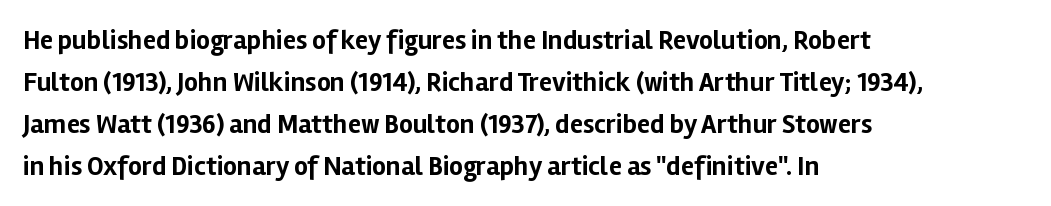
The face used here has the dense, thick strokes of a bold. Students, observe: this is what conventionally led text looks like. Notice how the stems are strictly vertical — no italics here. The setting favours the left margin, as ordinary paragraphs usually do.
